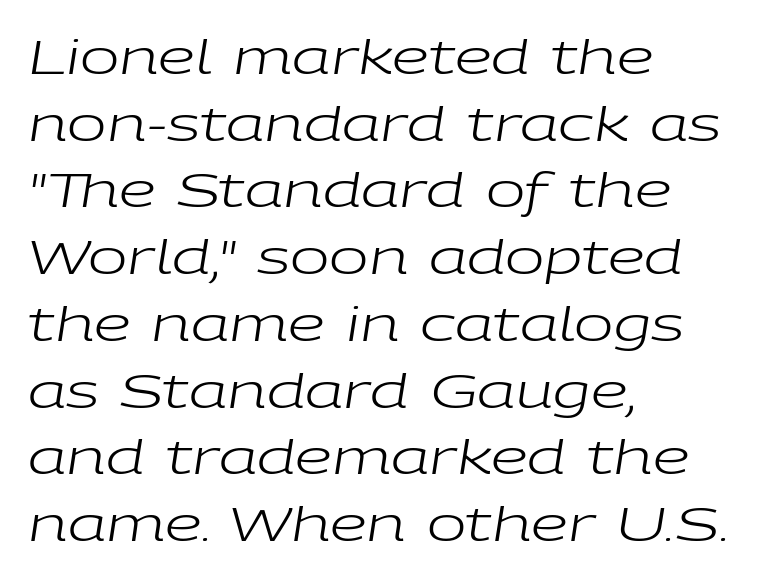
The image shows 47 px regular-weight, wide type, italic (leaning right); set left-aligned, normal line spacing (1.42x), normal letter spacing, not underlined; low stroke contrast and a medium x-height.
